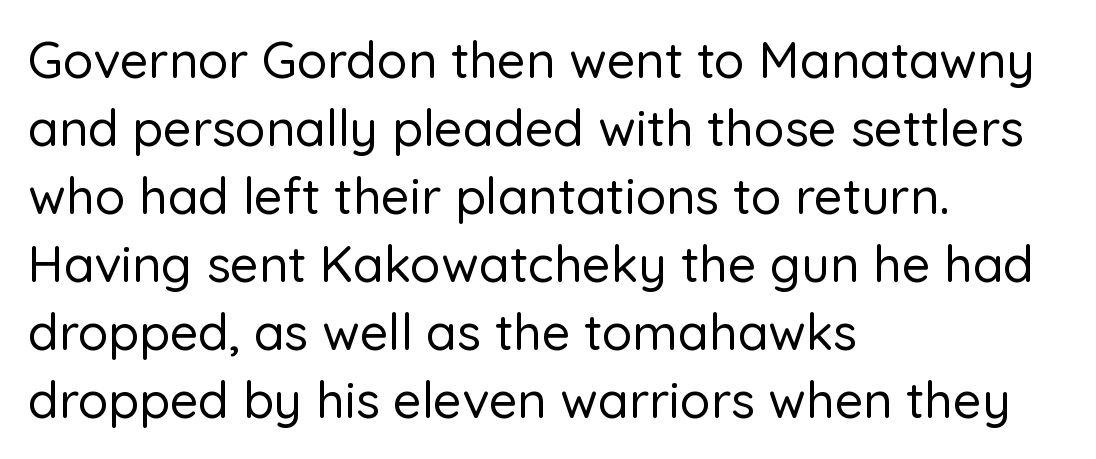
Q: Is the text italic (slanted)? A: No, it is upright.
Q: Is the typeface a serif or a sans-serif typeface? A: Sans-serif.
Q: Is the text underlined? A: No.
Q: How is the paragraph aligned? A: Left-aligned.
Q: Is the spacing between letters normal or unusually wide? A: Normal.
Q: Is the spacing between lines tight, normal or loose? A: Normal.
Q: Width (condensed, normal, or wide)? A: Normal.
Q: Stroke contrast? A: Low.
Q: x-height? A: Medium.
Q: Monospaced? A: No.
